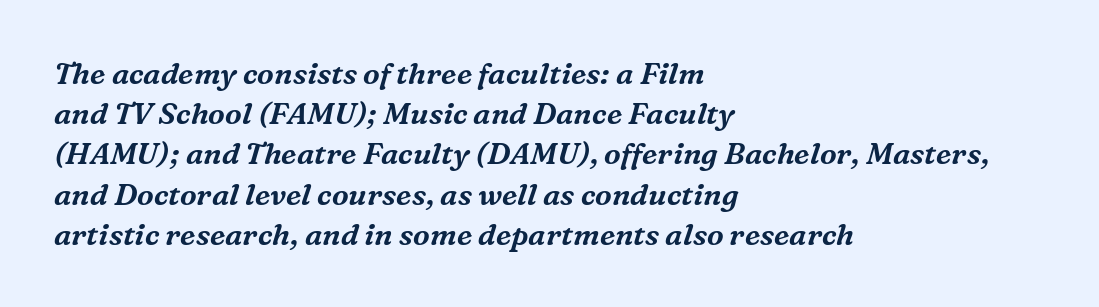
Here the designer chose a conventional face with non-uniform glyph widths. Rows of type keep a routine distance in the vertical direction. The string is rendered with underlining switched off. You could call the tracking neutral — neither tight nor loose.
